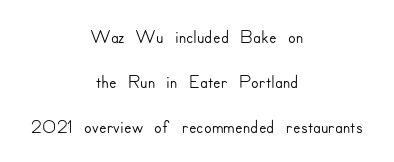
The image shows 28 px sans-serif type, upright; set centered, normal line spacing (1.6x), normal letter spacing, not underlined; low stroke contrast and a small x-height.
